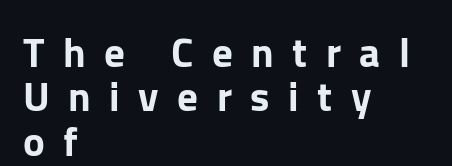
{"serif": "no", "italic": "no", "width": "normal", "stroke_contrast": "low", "x_height": "medium", "monospaced": "no", "underline": "no", "align": "left", "line_spacing": "tight", "line_spacing_ratio": 1.08, "letter_spacing": "wide", "letter_spacing_em": 0.45, "glyph_px": 41}
